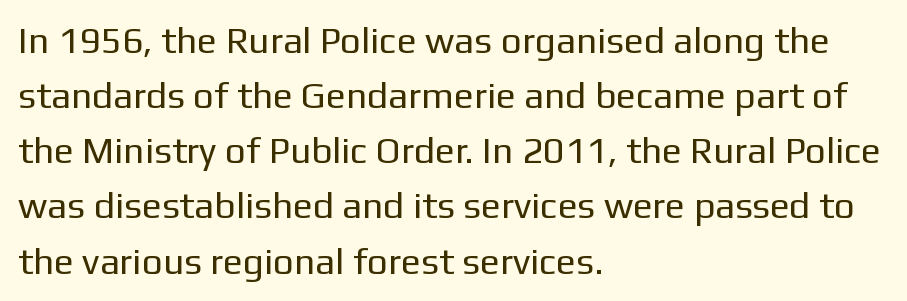
{"serif": "no", "italic": "no", "bold": "no", "weight": "regular", "width": "normal", "stroke_contrast": "low", "x_height": "medium", "monospaced": "no", "underline": "no", "align": "left", "line_spacing": "normal", "line_spacing_ratio": 1.49, "letter_spacing": "normal", "letter_spacing_em": 0.0, "glyph_px": 37}
